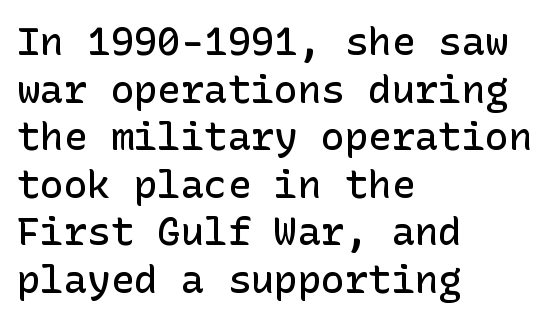
The rendering uses a semibold face; strokes are thickened but not to full bold. You can tell it's not italic because the verticals are truly vertical. Observe the absence of serifs on each vertical stroke in this sample. You could call the tracking neutral — neither tight nor loose. The rag falls on the right side of this text block.
